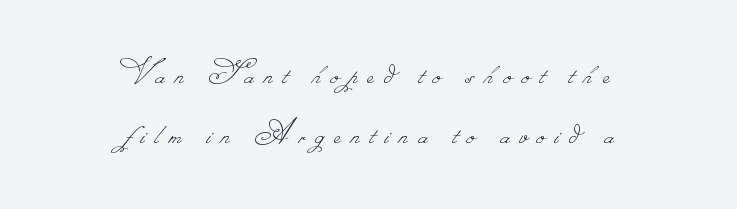
Stroke mass is kept to a normal reading level or below. The lines sit at an ordinary, default distance from one another. This sample is center-justified, so both line endings float freely. The letters advance in unequal steps, a hallmark of proportional type. The glyphs are unaccompanied by any horizontal stroke below them. Display-style spreading of the glyphs; the letterfit is very open.
